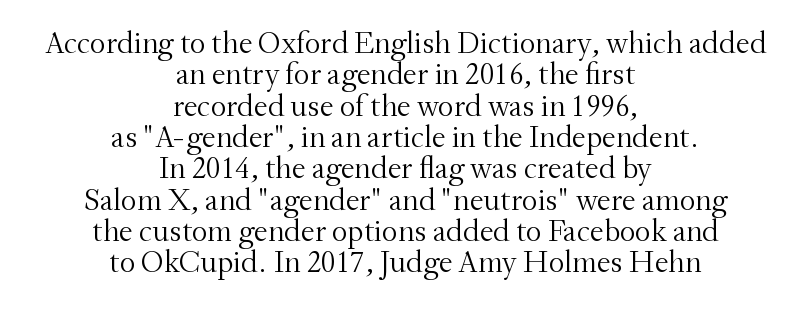
The image shows 31 px light serif type, upright; set centered, tight line spacing (1.01x), normal letter spacing, not underlined; medium stroke contrast and a small x-height.
